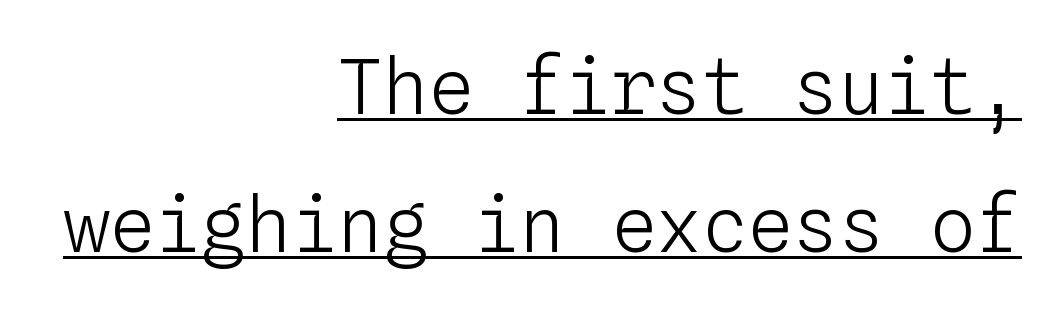
Q: Is the text bold? A: No.
Q: Is the text italic (slanted)? A: No, it is upright.
Q: Is the text underlined? A: Yes.
Q: How is the paragraph aligned? A: Right-aligned.
Q: Is the spacing between letters normal or unusually wide? A: Normal.
Q: Width (condensed, normal, or wide)? A: Normal.
Q: Stroke contrast? A: Low.
Q: x-height? A: Medium.
Q: Monospaced? A: Yes.
